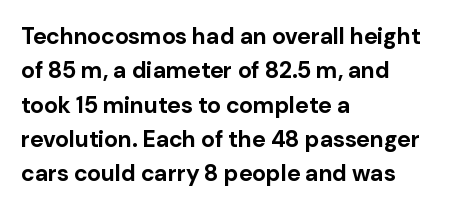
The space directly below the letters is spotless. Interline gaps are of average width in this sample. Ascenders rise straight up at ninety degrees. The rendering anchors every line to the left-hand side. The horizontal fit of the characters is conventional and even. The sample has been set heavy, in full bold.
